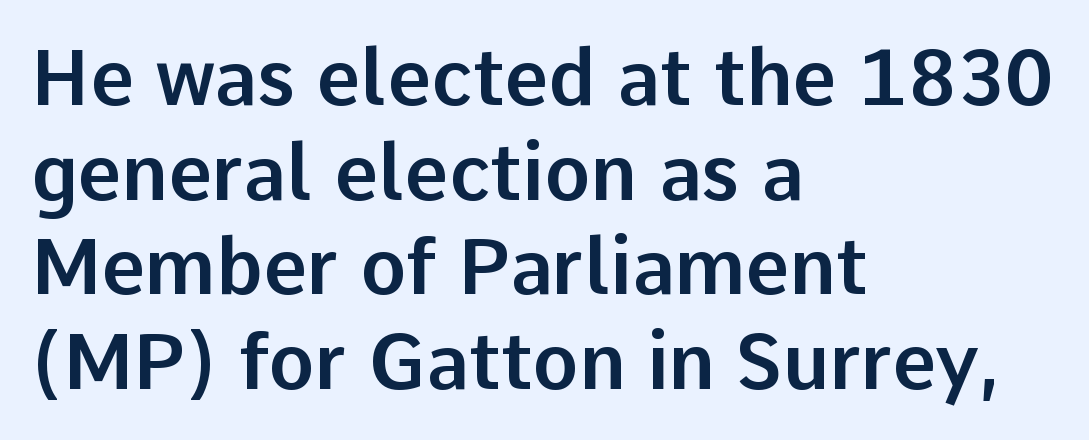
Q: Is the text italic (slanted)? A: No, it is upright.
Q: Is the typeface a serif or a sans-serif typeface? A: Sans-serif.
Q: Is the text underlined? A: No.
Q: How is the paragraph aligned? A: Left-aligned.
Q: Is the spacing between letters normal or unusually wide? A: Normal.
Q: Width (condensed, normal, or wide)? A: Normal.
Q: Stroke contrast? A: Low.
Q: x-height? A: Medium.
Q: Monospaced? A: No.
